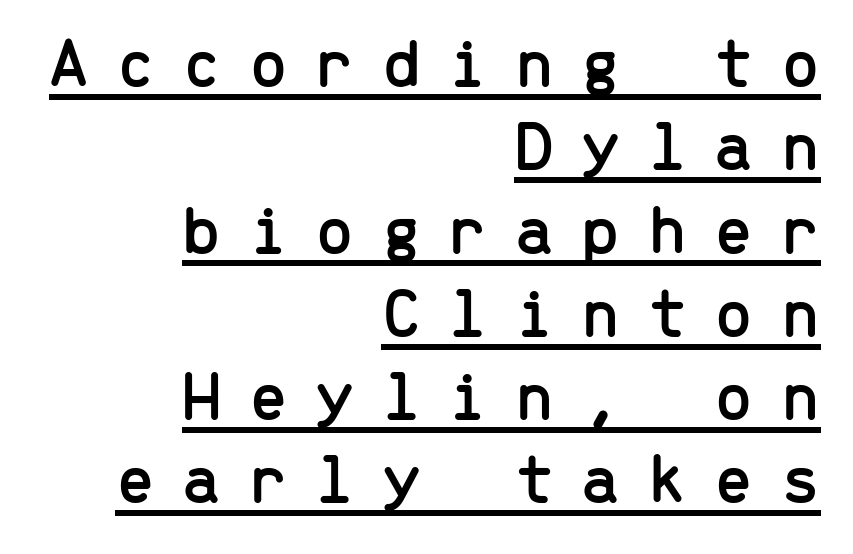
{"serif": "no", "italic": "no", "width": "normal", "stroke_contrast": "low", "x_height": "medium", "monospaced": "yes", "underline": "yes", "align": "right", "line_spacing_ratio": 1.19, "letter_spacing": "wide", "letter_spacing_em": 0.39, "glyph_px": 70}
